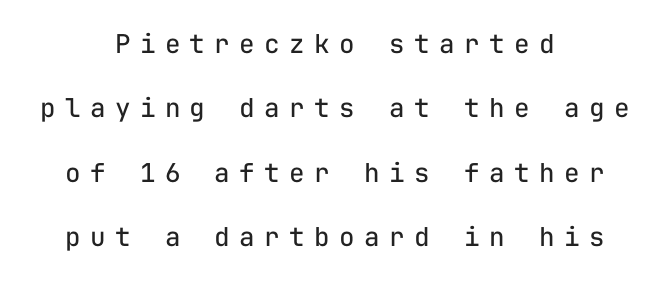
The image shows 26 px text type, upright; set centered, loose line spacing (2.48x), unusually wide letter spacing (+0.36 em), not underlined.
